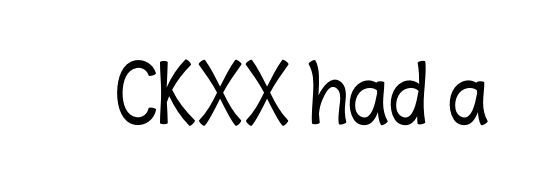
Any mark beneath the type? The region is blank. Vertical strokes here are truly vertical. Each letter keeps its own natural width here, so spacing adapts to shape. The tracking reads as untouched default to a designer's eye.
